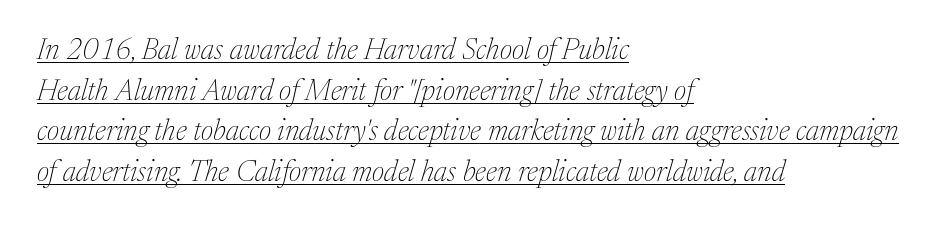
The image shows 29 px thin serif type, italic (leaning right); set left-aligned, normal line spacing (1.4x), normal letter spacing, underlined; medium stroke contrast and a medium x-height.
